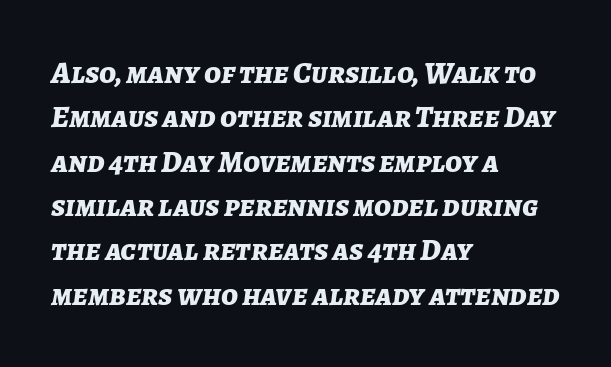
Q: Is the text bold? A: Yes.
Q: Is the text italic (slanted)? A: Yes, it leans right by about 7 degrees.
Q: Is the text underlined? A: No.
Q: How is the paragraph aligned? A: Left-aligned.
Q: Is the spacing between letters normal or unusually wide? A: Normal.
Q: Is the spacing between lines tight, normal or loose? A: Normal.
Q: Width (condensed, normal, or wide)? A: Normal.
Q: Stroke contrast? A: Low.
Q: x-height? A: Medium.
Q: Monospaced? A: No.
